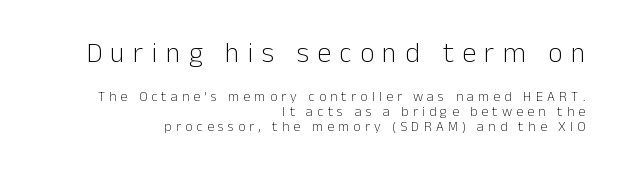
The font is comparable to plain body text, perhaps lighter. The rendering inserts visible extra space after every character. Posture: vertical. The passage shown is typed in a proportional face where columns would drift.
